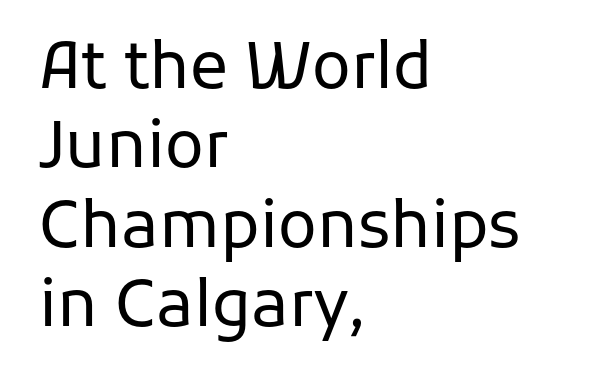
Stroke terminals: plain, sans-serif. Clear beneath every line of the passage. The letters stand upright; this is a roman face. Look at the tracking — it's just the regular setting, nothing added.
